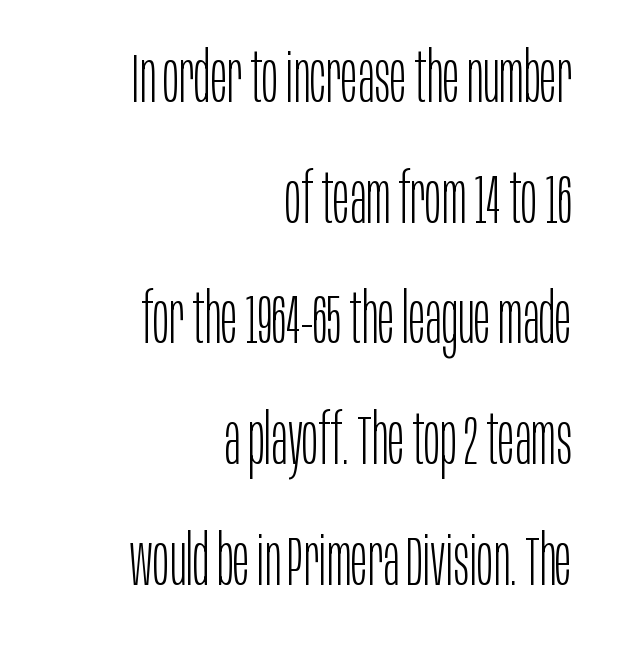
{"serif": "no", "italic": "no", "bold": "no", "weight": "light", "width": "condensed", "stroke_contrast": "low", "x_height": "large", "monospaced": "no", "underline": "no", "align": "right", "line_spacing_ratio": 1.75, "letter_spacing": "normal", "letter_spacing_em": 0.0, "glyph_px": 69}
